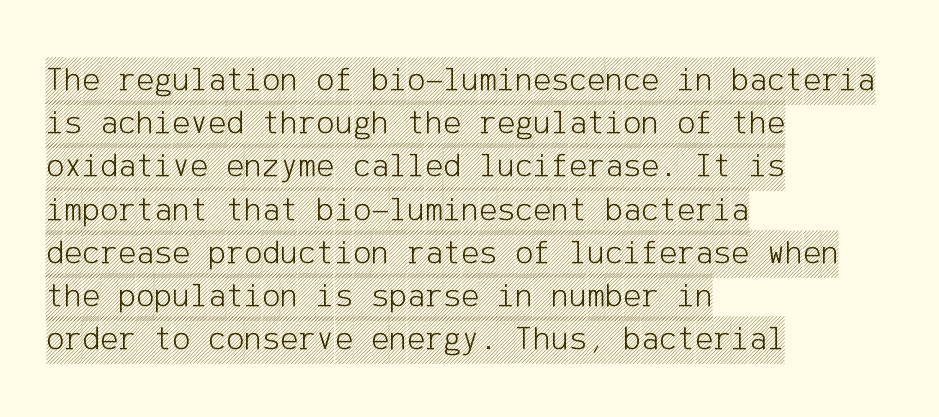
Q: Is the text italic (slanted)? A: No, it is upright.
Q: Is the text underlined? A: No.
Q: How is the paragraph aligned? A: Left-aligned.
Q: Is the spacing between letters normal or unusually wide? A: Normal.
Q: Is the spacing between lines tight, normal or loose? A: Normal.
Q: Width (condensed, normal, or wide)? A: Condensed.
Q: x-height? A: Large.
